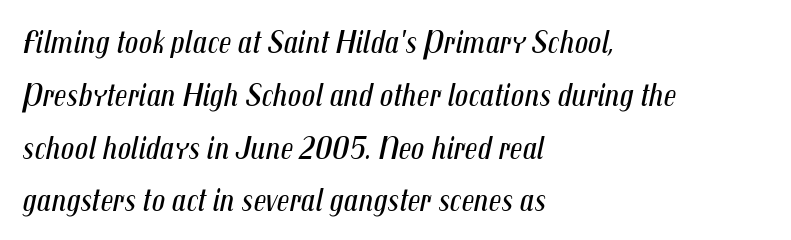
{"italic": "yes", "lean": "right", "slant_degrees": 12, "bold": "no", "weight": "regular", "width": "condensed", "stroke_contrast": "medium", "x_height": "medium", "monospaced": "no", "underline": "no", "align": "left", "line_spacing": "normal", "line_spacing_ratio": 1.6, "letter_spacing": "normal", "letter_spacing_em": 0.0, "glyph_px": 33}
